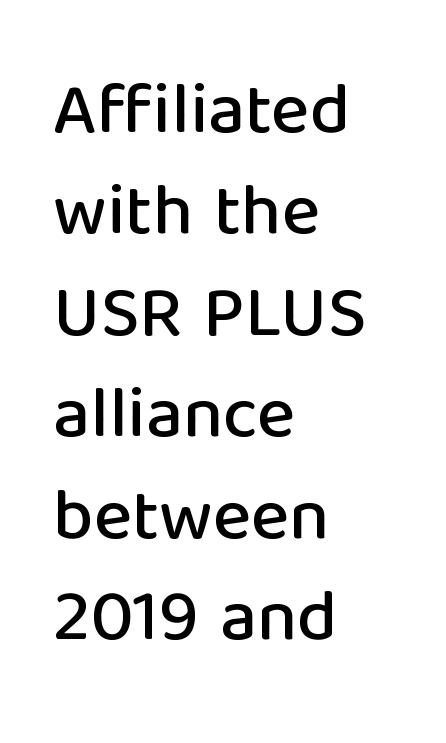
Q: Is the text italic (slanted)? A: No, it is upright.
Q: Is the typeface a serif or a sans-serif typeface? A: Sans-serif.
Q: Is the text underlined? A: No.
Q: How is the paragraph aligned? A: Left-aligned.
Q: Is the spacing between letters normal or unusually wide? A: Normal.
Q: Is the spacing between lines tight, normal or loose? A: Normal.
Q: Width (condensed, normal, or wide)? A: Normal.
Q: Stroke contrast? A: Low.
Q: x-height? A: Medium.
Q: Monospaced? A: No.
